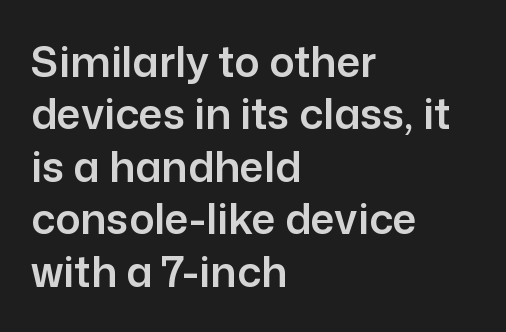
{"serif": "no", "italic": "no", "width": "normal", "stroke_contrast": "low", "x_height": "medium", "monospaced": "no", "underline": "no", "align": "left", "line_spacing": "normal", "line_spacing_ratio": 1.25, "letter_spacing": "normal", "letter_spacing_em": 0.0, "glyph_px": 42}
